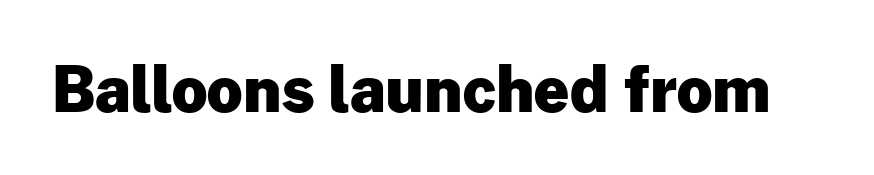
Letters rest on an invisible, unmarked baseline. This is the regular roman posture of the typeface. Heavy-handed strokes throughout: this text is bold. The letters sit at their default tracking, neither squeezed nor spread. Note the varied advance widths — an 'i' is clearly narrower than an 'm'. The font family rendered here belongs to the sans-serif group.
